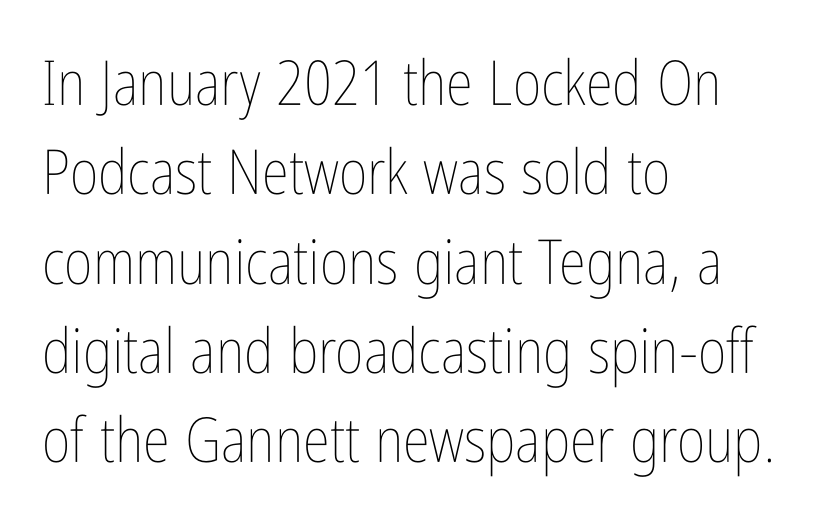
The image shows 62 px thin, condensed type, upright; set left-aligned, normal line spacing (1.44x), normal letter spacing, not underlined; low stroke contrast and a medium x-height.
